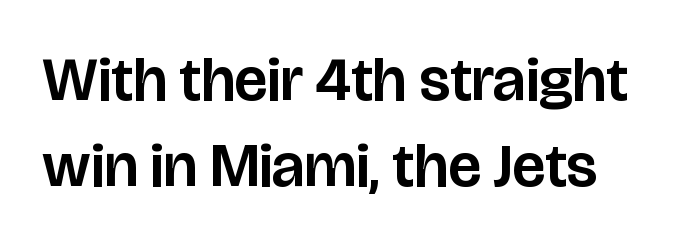
{"serif": "no", "italic": "no", "width": "normal", "stroke_contrast": "low", "x_height": "large", "monospaced": "no", "underline": "no", "line_spacing": "normal", "line_spacing_ratio": 1.39, "letter_spacing": "normal", "letter_spacing_em": 0.0, "glyph_px": 62}
